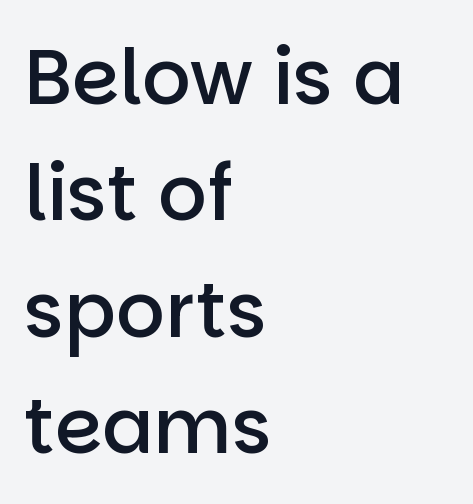
Decoration check: the copy has no underline. This rendering uses left alignment, leaving the right contour irregular. What stands out about the letter spacing? Nothing — it is the standard amount. These lines are rendered in a variable-pitch font.
